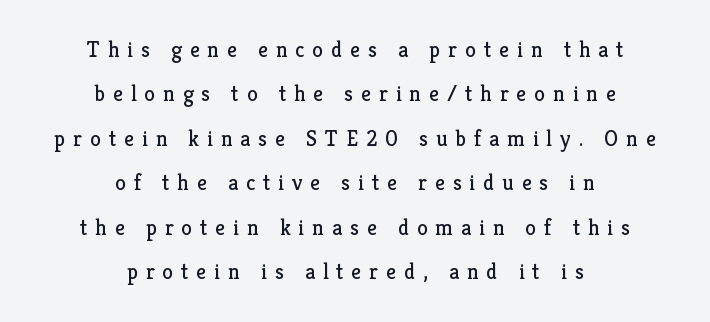
Q: Is the text bold? A: No.
Q: Is the text italic (slanted)? A: No, it is upright.
Q: Is the text underlined? A: No.
Q: How is the paragraph aligned? A: Centered.
Q: Is the spacing between letters normal or unusually wide? A: Unusually wide.
Q: Is the spacing between lines tight, normal or loose? A: Loose.
